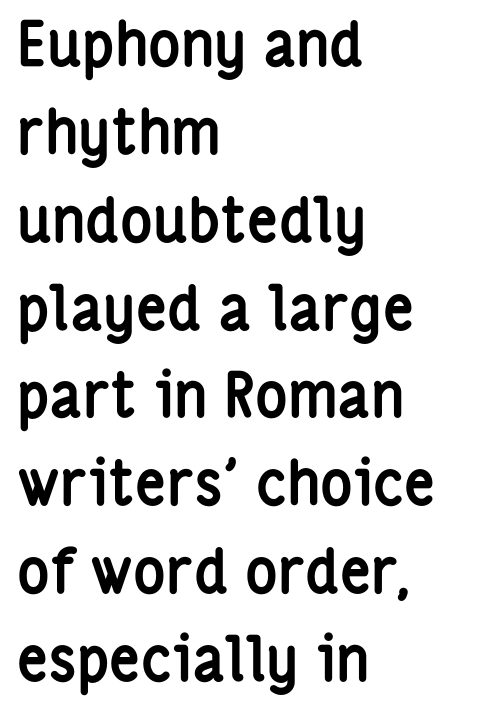
Q: Is the text bold? A: Yes.
Q: Is the text italic (slanted)? A: No, it is upright.
Q: Is the typeface a serif or a sans-serif typeface? A: Sans-serif.
Q: Is the text underlined? A: No.
Q: How is the paragraph aligned? A: Left-aligned.
Q: Is the spacing between letters normal or unusually wide? A: Normal.
Q: Is the spacing between lines tight, normal or loose? A: Normal.
Q: Width (condensed, normal, or wide)? A: Condensed.
Q: Stroke contrast? A: Low.
Q: x-height? A: Medium.
Q: Monospaced? A: No.
